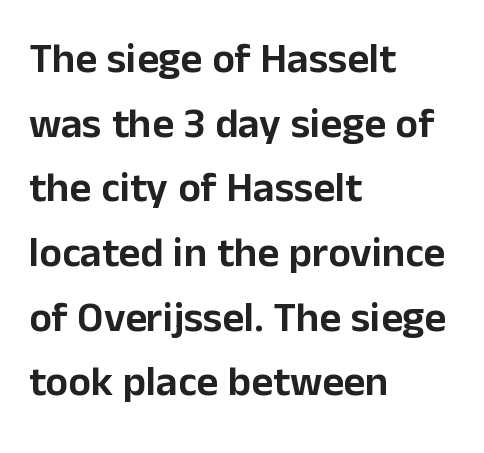
Is this a fixed-width face? No — the glyphs have proportional, varying widths. The foot of each line stays bare and open. What's the leading like? Ordinary, nothing unusual. If you drew a line through each stem, it would be perfectly vertical. The line texture is even and compact thanks to regular tracking.
